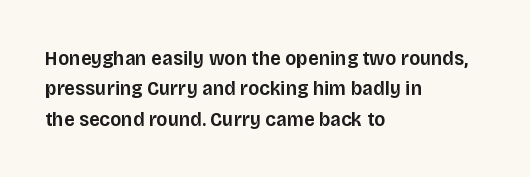
Q: Is the text bold? A: Semi-bold.
Q: Is the text italic (slanted)? A: No, it is upright.
Q: Is the text underlined? A: No.
Q: How is the paragraph aligned? A: Left-aligned.
Q: Is the spacing between letters normal or unusually wide? A: Normal.
Q: Is the spacing between lines tight, normal or loose? A: Normal.
